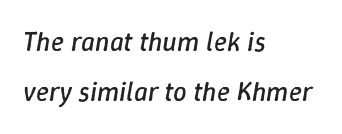
The image shows 27 px text type, italic (leaning right); set left-aligned, line spacing 1.87x, normal letter spacing, not underlined.
